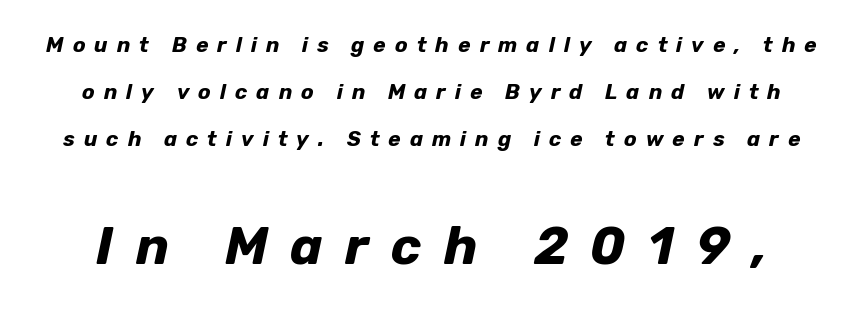
The image shows 52 px bold type, italic (leaning right); set loose line spacing (2.24x), unusually wide letter spacing (+0.43 em), not underlined; the second (bottom) block is 2.48x larger; low stroke contrast and a medium x-height.
